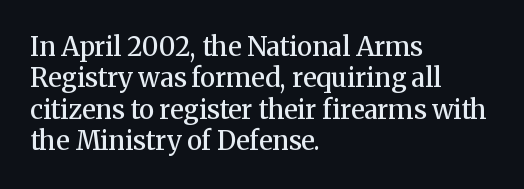
Q: Is the text bold? A: Semi-bold.
Q: Is the text italic (slanted)? A: No, it is upright.
Q: Is the text underlined? A: No.
Q: How is the paragraph aligned? A: Left-aligned.
Q: Is the spacing between letters normal or unusually wide? A: Normal.
